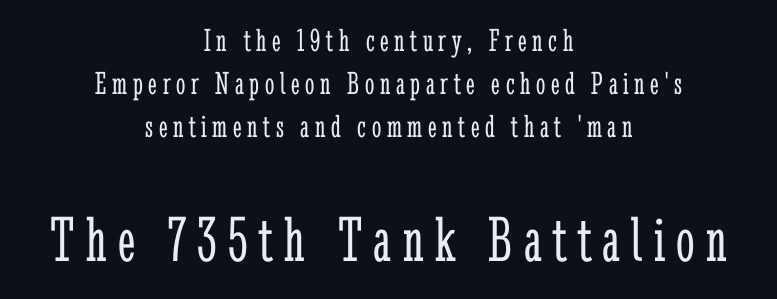
The foot of each line stays bare and open. In this sample the second text group is rendered at the bigger scale. One glance says typical: line gaps are just what's usual. Posture: vertical. Both edges are ragged and mirror each other, which tells us the setting is centered.
